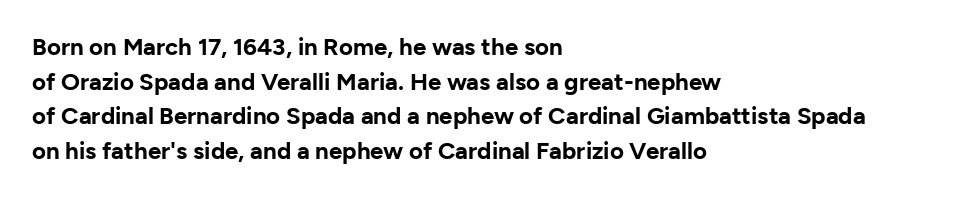
{"italic": "no", "bold": "yes", "underline": "no", "align": "left", "line_spacing": "normal", "line_spacing_ratio": 1.44, "letter_spacing": "normal", "letter_spacing_em": 0.0, "glyph_px": 24}
